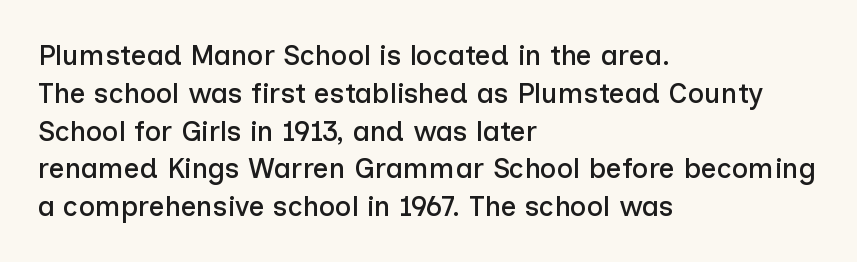
{"serif": "no", "italic": "no", "width": "normal", "stroke_contrast": "low", "x_height": "medium", "monospaced": "no", "underline": "no", "align": "left", "line_spacing": "normal", "line_spacing_ratio": 1.35, "letter_spacing": "normal", "letter_spacing_em": 0.0, "glyph_px": 28}
